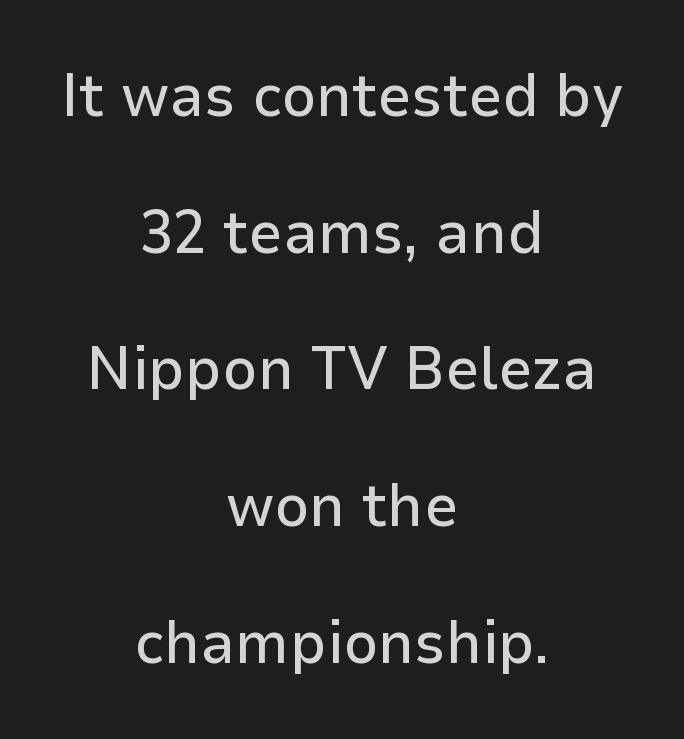
Q: Is the text italic (slanted)? A: No, it is upright.
Q: Is the typeface a serif or a sans-serif typeface? A: Sans-serif.
Q: Is the text underlined? A: No.
Q: How is the paragraph aligned? A: Centered.
Q: Is the spacing between letters normal or unusually wide? A: Normal.
Q: Is the spacing between lines tight, normal or loose? A: Loose.
Q: Width (condensed, normal, or wide)? A: Normal.
Q: Stroke contrast? A: Low.
Q: x-height? A: Medium.
Q: Monospaced? A: No.
